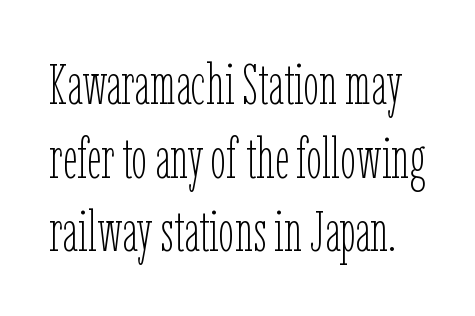
The image shows 57 px thin, condensed type, upright; set normal line spacing (1.29x), normal letter spacing, not underlined; low stroke contrast and a medium x-height.
